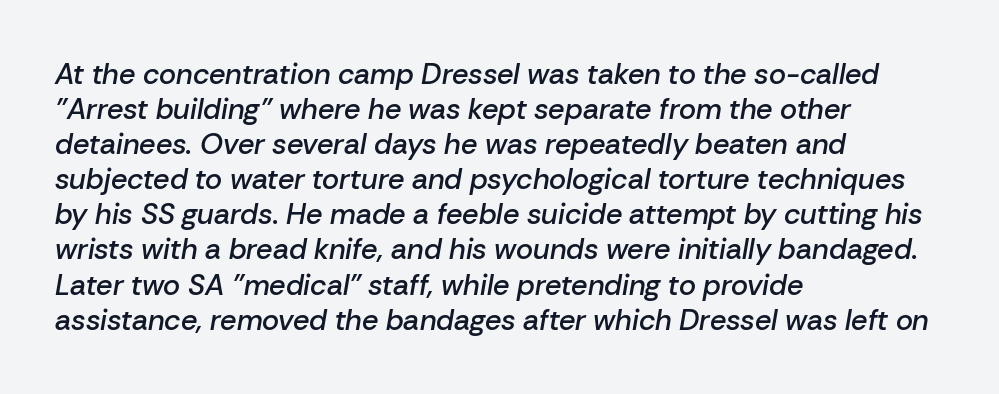
The image shows 29 px semibold type, italic (leaning right); set left-aligned, line spacing 1.21x, normal letter spacing, not underlined; low stroke contrast and a medium x-height.
